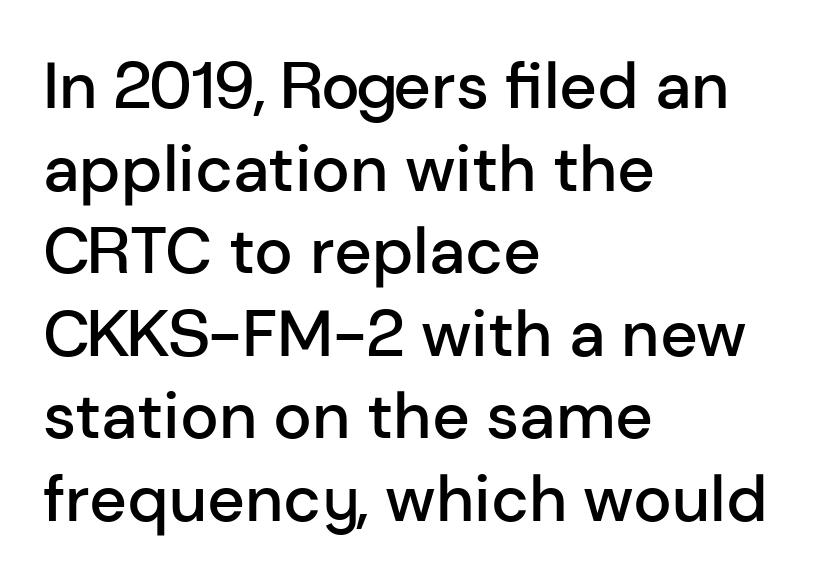
The lines are quadded left. The letters are semibold — heavier than regular but short of a full bold. These lines are rendered in a variable-pitch font. Does the lettering tilt? It doesn't — this is upright. Lines of text with bare space underneath. Baseline-to-baseline distance is the conventional proportion of letter height.
